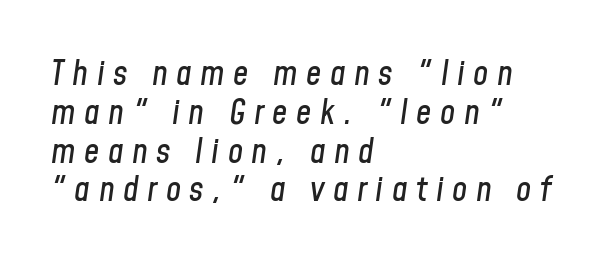
The image shows 34 px condensed type, italic (leaning right); set left-aligned, tight line spacing (1.14x), unusually wide letter spacing (+0.25 em), not underlined; low stroke contrast and a medium x-height.
